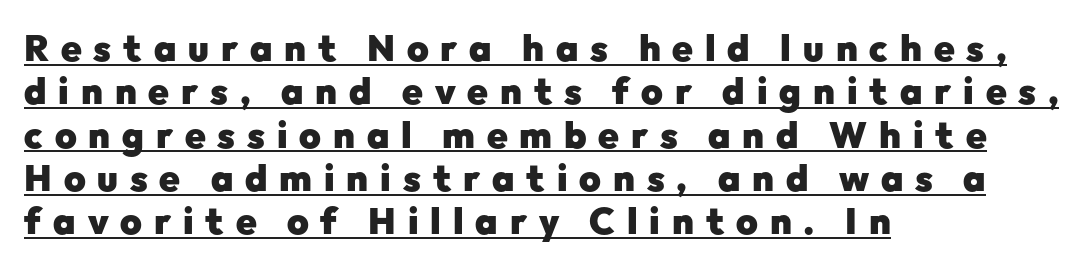
The image shows 37 px heavy sans-serif type, upright; set left-aligned, line spacing 1.17x, unusually wide letter spacing (+0.32 em), underlined; low stroke contrast and a medium x-height.
